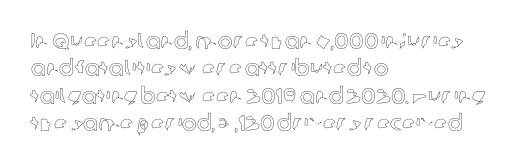
The lines are quadded left. Bare-footed words on every line. Notice how the stems are strictly vertical — no italics here. The gaps between neighbouring characters are ordinary and unremarkable.
